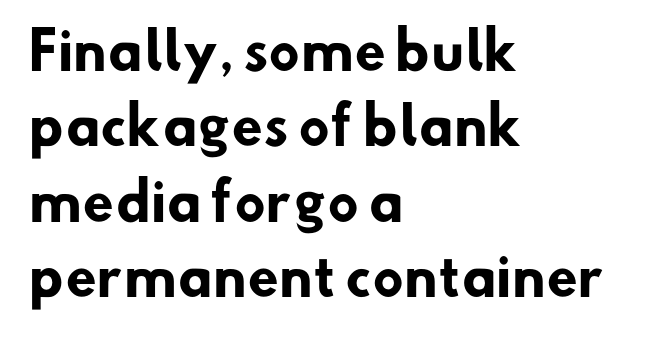
{"serif": "no", "bold": "yes", "weight": "heavy", "width": "normal", "stroke_contrast": "low", "x_height": "small", "monospaced": "no", "underline": "no", "align": "left", "line_spacing": "normal", "line_spacing_ratio": 1.48, "letter_spacing": "normal", "letter_spacing_em": 0.0, "glyph_px": 51}
